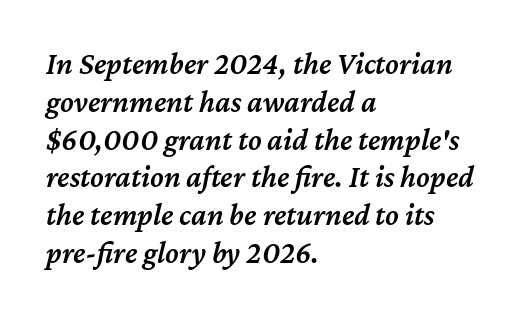
Q: Is the text bold? A: Semi-bold.
Q: Is the text italic (slanted)? A: Yes, it leans right by about 12 degrees.
Q: Is the text underlined? A: No.
Q: How is the paragraph aligned? A: Left-aligned.
Q: Is the spacing between letters normal or unusually wide? A: Normal.
Q: Width (condensed, normal, or wide)? A: Normal.
Q: Stroke contrast? A: Medium.
Q: x-height? A: Medium.
Q: Monospaced? A: No.
